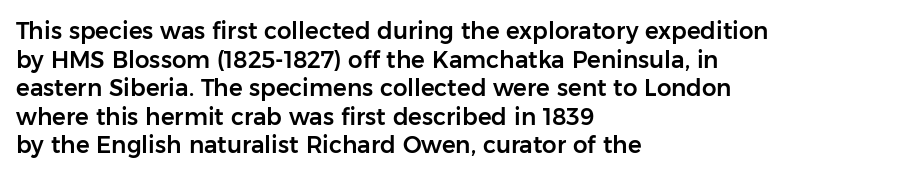
Q: Is the text italic (slanted)? A: No, it is upright.
Q: Is the text underlined? A: No.
Q: How is the paragraph aligned? A: Left-aligned.
Q: Is the spacing between letters normal or unusually wide? A: Normal.
